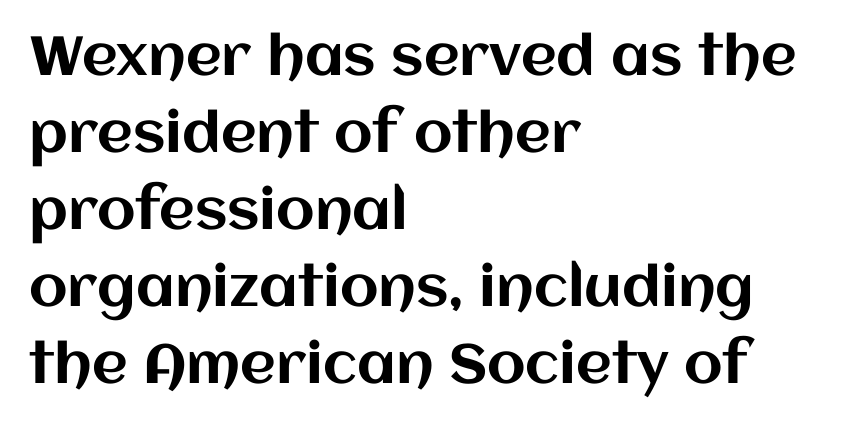
{"italic": "no", "width": "normal", "stroke_contrast": "medium", "x_height": "large", "monospaced": "no", "underline": "no", "align": "left", "line_spacing": "normal", "line_spacing_ratio": 1.4, "letter_spacing": "normal", "letter_spacing_em": 0.0, "glyph_px": 55}
